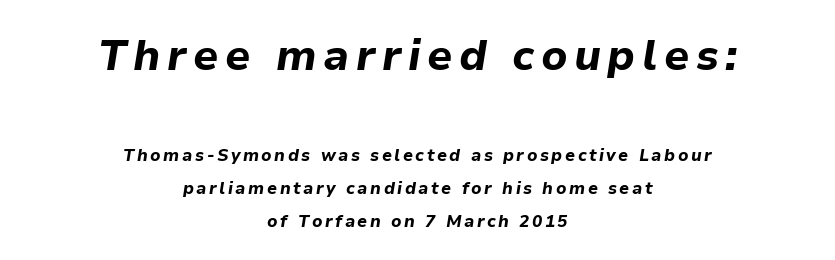
Which chunk is bigger? The first one — the top block dwarfs the bottom. This rendering features lettering with no underline. Line spacing here is loose. These lines were composed using italics. Every row of glyphs is offset so its center matches the block's center. The sample has been set heavy, in full bold.
